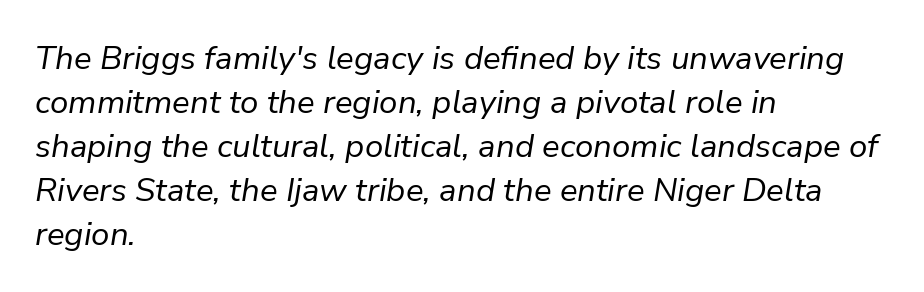
Quick note: italic. The passage shown is not bold in any degree. Quick note: interline space is typical. Underlining? Definitely not there. Default kerning and tracking; the words read as compact shapes. Do the characters align in a grid? No, the font is proportional.
